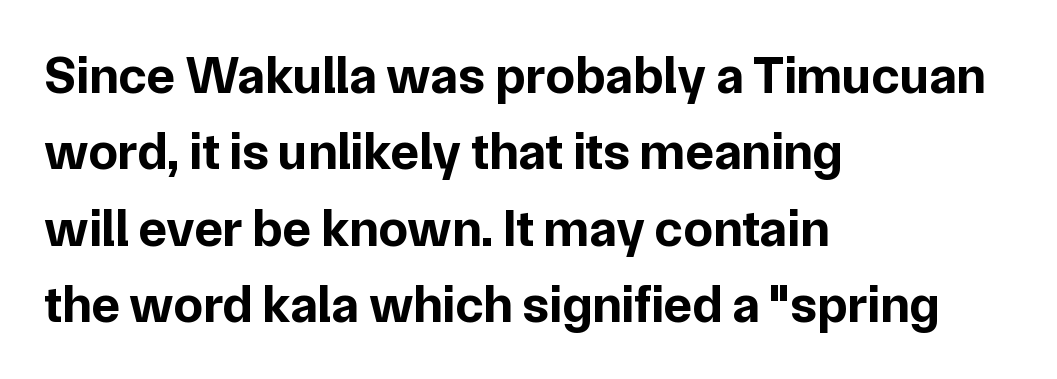
{"serif": "no", "italic": "no", "bold": "yes", "weight": "bold", "width": "normal", "stroke_contrast": "low", "x_height": "medium", "monospaced": "no", "underline": "no", "align": "left", "line_spacing": "normal", "line_spacing_ratio": 1.44, "letter_spacing": "normal", "letter_spacing_em": 0.0, "glyph_px": 53}
